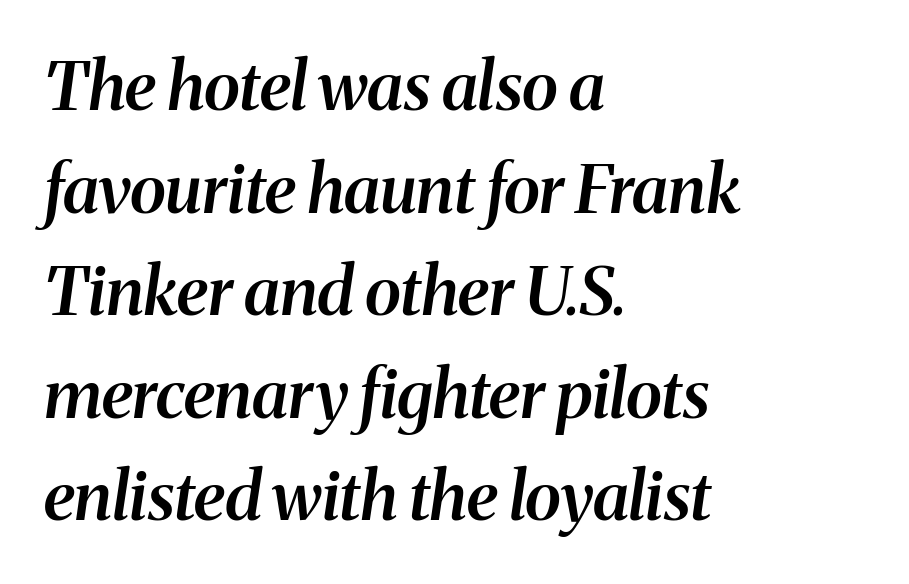
Summary of vertical rhythm: regular, with standard interline spacing. The words here are not underlined. Character widths vary here, with narrow letters taking less room than wide ones. Casual observation: everything's shoved over to the left. Tracking here is standard; glyphs follow each other at the usual distance. How heavy is the stroke? Medium-heavy — a semibold, shy of bold.
